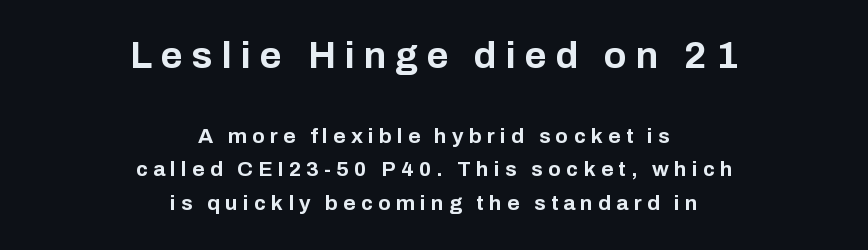
Q: Is the text bold? A: Yes.
Q: Is the text italic (slanted)? A: No, it is upright.
Q: Is the typeface a serif or a sans-serif typeface? A: Sans-serif.
Q: Is the text underlined? A: No.
Q: How is the paragraph aligned? A: Centered.
Q: Is the spacing between letters normal or unusually wide? A: Unusually wide.
Q: Is the spacing between lines tight, normal or loose? A: Normal.
Q: Which block of text is set in a larger size, the first (top) or the second (bottom)? A: The first (top) one.
Q: Width (condensed, normal, or wide)? A: Normal.
Q: Stroke contrast? A: Low.
Q: x-height? A: Medium.
Q: Monospaced? A: No.
